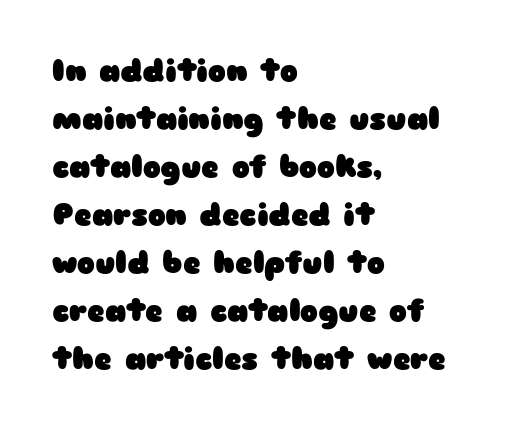
Q: Is the text bold? A: Yes.
Q: Is the text italic (slanted)? A: No, it is upright.
Q: Is the typeface a serif or a sans-serif typeface? A: Sans-serif.
Q: Is the text underlined? A: No.
Q: How is the paragraph aligned? A: Left-aligned.
Q: Is the spacing between letters normal or unusually wide? A: Normal.
Q: Is the spacing between lines tight, normal or loose? A: Normal.
Q: Width (condensed, normal, or wide)? A: Wide.
Q: Stroke contrast? A: Low.
Q: x-height? A: Medium.
Q: Monospaced? A: No.
